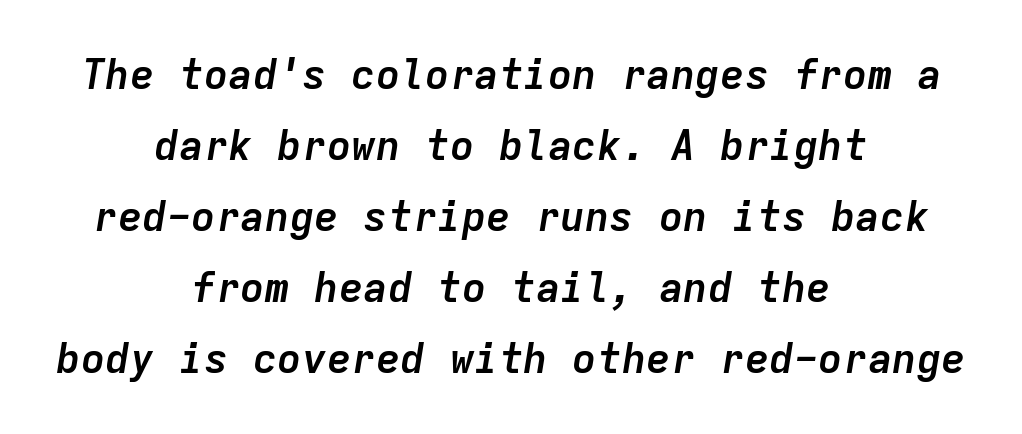
Here the designer chose a console-style face with uniform glyph widths. The letters are slanted; this is an italic face. Check the space under the baseline: it is left empty. Does extra space separate the letters? No, they use regular spacing. Notice how the passage keeps no hard edge, just a central spine. Emphasis by weight is at full strength: bold.
